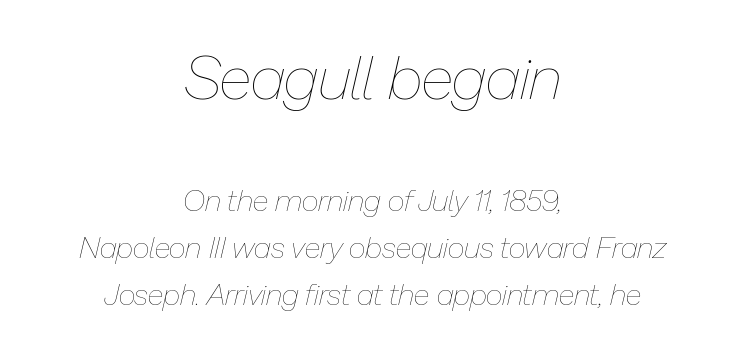
The image shows 61 px thin type, italic (leaning right); set centered, normal line spacing (1.56x), normal letter spacing, not underlined; the first (top) block is 2.03x larger; low stroke contrast and a medium x-height.
